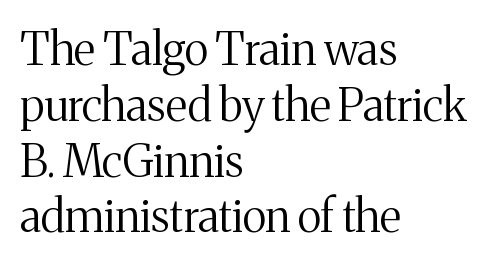
{"serif": "yes", "italic": "no", "bold": "no", "weight": "regular", "width": "normal", "stroke_contrast": "medium", "x_height": "medium", "monospaced": "no", "underline": "no", "align": "left", "line_spacing_ratio": 1.24, "letter_spacing": "normal", "letter_spacing_em": 0.0, "glyph_px": 45}
